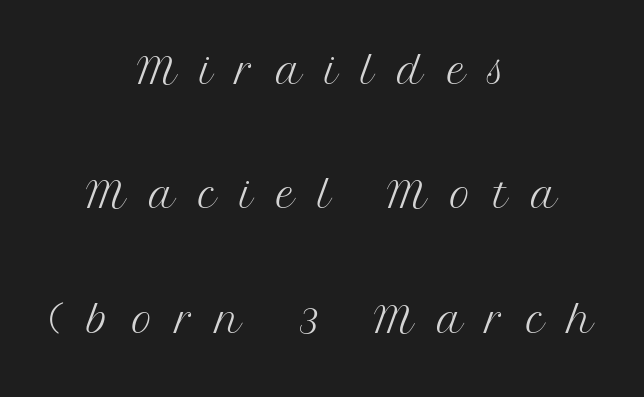
Summary of weight: not heavy and not bold. The passage shown is typed in a proportional face where columns would drift. Lines of text with bare space underneath. Centered paragraph, ragged on both sides. Note: serifs present on the glyphs. This block would shrink considerably if given ordinary leading; it's expanded now.
